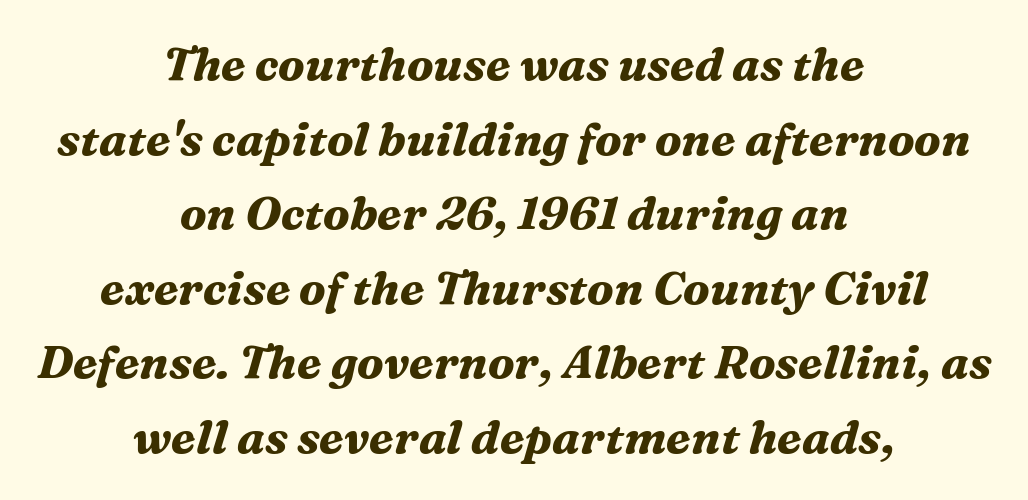
{"serif": "yes", "italic": "yes", "lean": "right", "slant_degrees": 16, "bold": "yes", "weight": "bold", "width": "normal", "stroke_contrast": "medium", "x_height": "medium", "monospaced": "no", "underline": "no", "align": "center", "line_spacing": "normal", "line_spacing_ratio": 1.62, "letter_spacing": "normal", "letter_spacing_em": 0.0, "glyph_px": 46}
